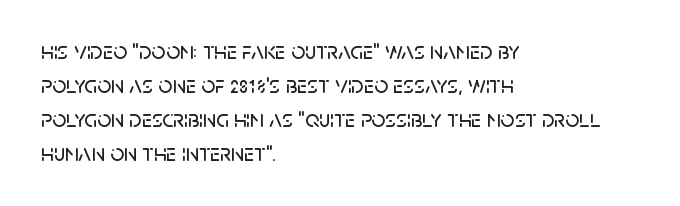
The image shows 24 px text type, upright; set left-aligned, normal line spacing (1.41x), normal letter spacing, not underlined.
